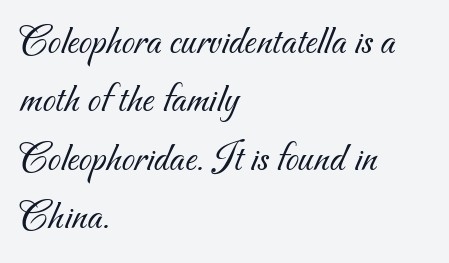
Q: Is the text bold? A: No.
Q: Is the typeface a serif or a sans-serif typeface? A: Sans-serif.
Q: Is the text underlined? A: No.
Q: How is the paragraph aligned? A: Left-aligned.
Q: Is the spacing between letters normal or unusually wide? A: Normal.
Q: Is the spacing between lines tight, normal or loose? A: Normal.
Q: Width (condensed, normal, or wide)? A: Normal.
Q: Stroke contrast? A: Medium.
Q: x-height? A: Small.
Q: Monospaced? A: No.
